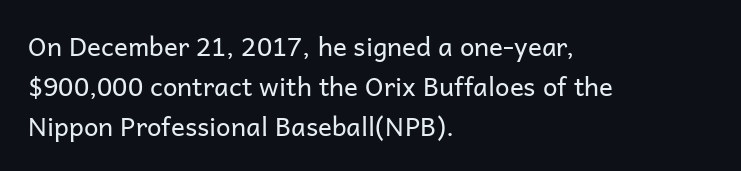
{"italic": "no", "bold": "no", "underline": "no", "align": "left", "line_spacing": "normal", "line_spacing_ratio": 1.53, "letter_spacing": "normal", "letter_spacing_em": 0.0, "glyph_px": 26}
